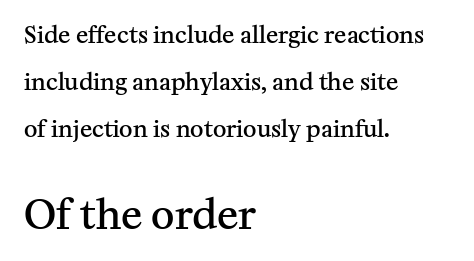
The image shows 40 px semibold serif type, upright; set left-aligned, loose line spacing (2.04x), normal letter spacing, not underlined; the second (bottom) block is 1.74x larger; medium stroke contrast and a medium x-height.
